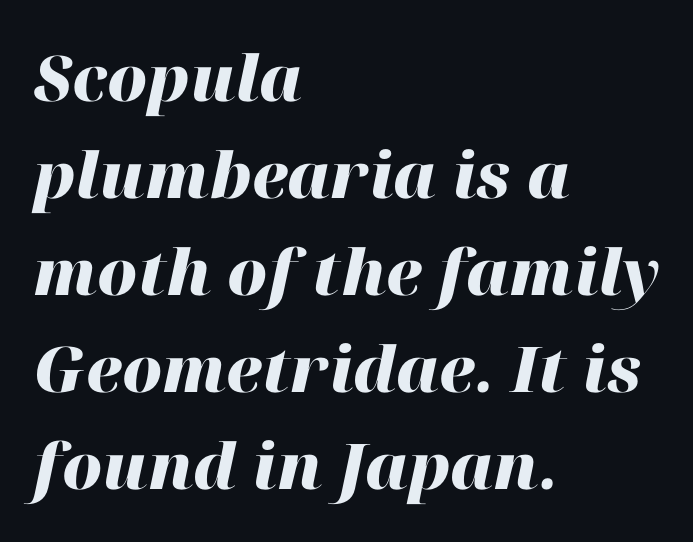
Q: Is the text bold? A: Yes.
Q: Is the text italic (slanted)? A: Yes, it leans right by about 12 degrees.
Q: Is the text underlined? A: No.
Q: How is the paragraph aligned? A: Left-aligned.
Q: Is the spacing between letters normal or unusually wide? A: Normal.
Q: Is the spacing between lines tight, normal or loose? A: Normal.
Q: Width (condensed, normal, or wide)? A: Normal.
Q: Stroke contrast? A: High.
Q: x-height? A: Medium.
Q: Monospaced? A: No.
